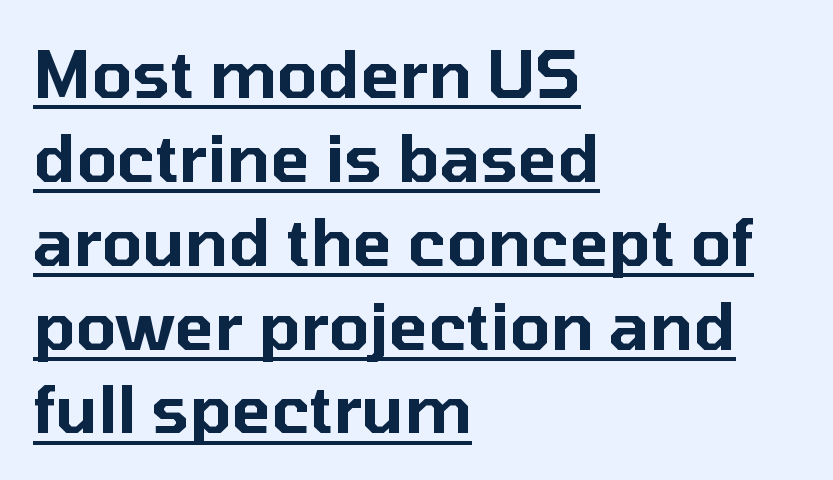
The image shows 65 px sans-serif type, upright; set left-aligned, normal line spacing (1.29x), normal letter spacing, underlined; low stroke contrast and a medium x-height.
